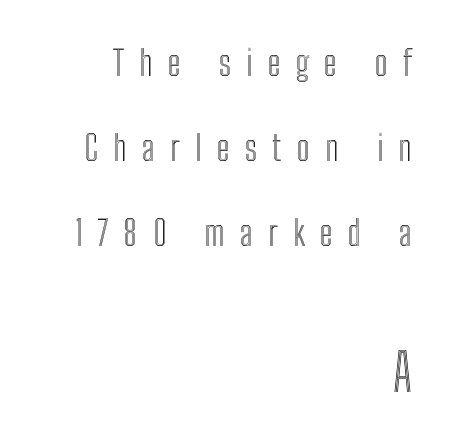
{"italic": "no", "width": "condensed", "x_height": "medium", "monospaced": "no", "underline": "no", "align": "right", "line_spacing": "loose", "line_spacing_ratio": 2.43, "letter_spacing": "wide", "letter_spacing_em": 0.44, "larger_block": "second", "size_ratio": 1.51, "glyph_px": 53}
